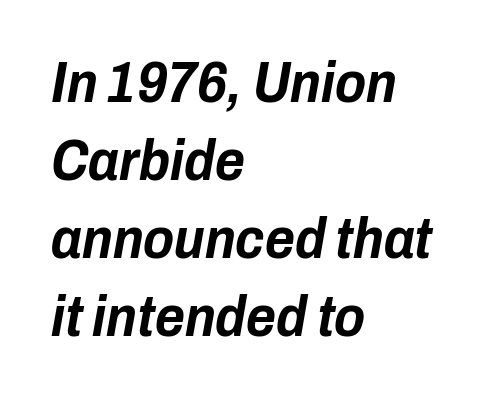
Does extra space separate the letters? No, they use regular spacing. Compared with typical paragraphs, the rows here are spaced about the same. Does the copy run flush right? No — it runs flush left. Would a proofreader flag this as italicized? Yes. Words float on clear page, feet unadorned.
